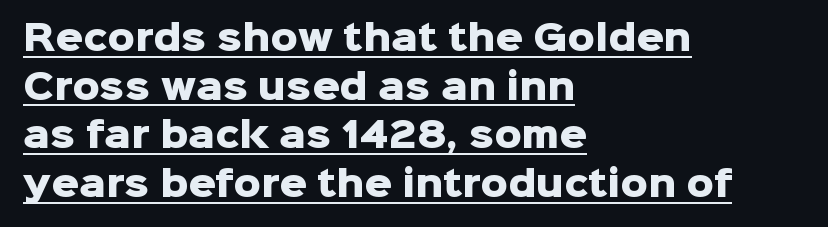
I'd call this a sans setting — the letters go barefoot. The passage shown is underscored from start to finish. There is no visible air inserted between adjacent glyphs. Posture: upright roman. What's the leading like? Ordinary, nothing unusual.
